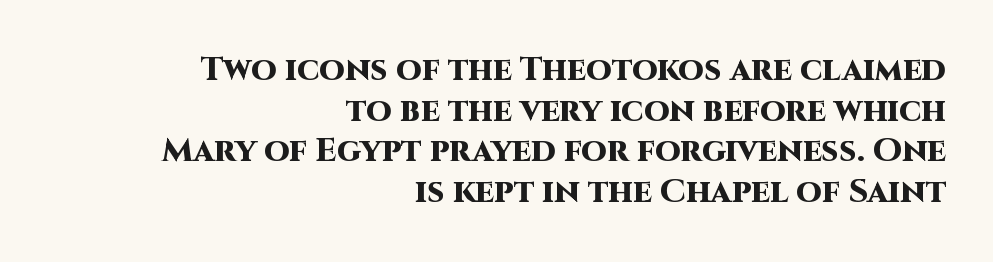
Note: no serifs on the glyphs. Does the copy run flush right? Yes — the right margin is perfectly even. These lines are rendered in a variable-pitch font. The string is rendered with underlining switched off.
